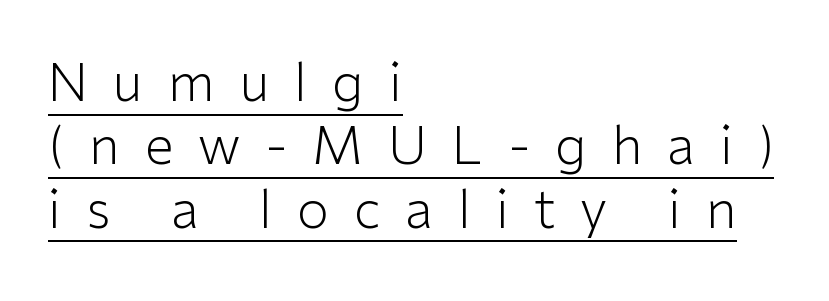
Q: Is the text bold? A: No.
Q: Is the text italic (slanted)? A: No, it is upright.
Q: Is the typeface a serif or a sans-serif typeface? A: Sans-serif.
Q: Is the text underlined? A: Yes.
Q: How is the paragraph aligned? A: Left-aligned.
Q: Is the spacing between letters normal or unusually wide? A: Unusually wide.
Q: Width (condensed, normal, or wide)? A: Normal.
Q: Stroke contrast? A: Low.
Q: x-height? A: Medium.
Q: Monospaced? A: No.
